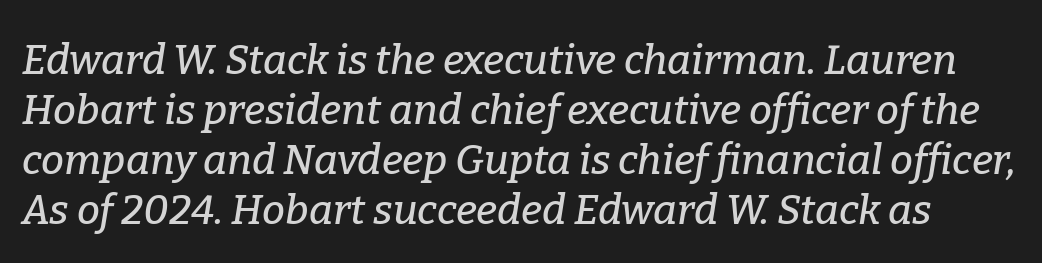
A typesetter would call this proportional, since set widths differ per character. Characters follow at the spacing the type designer built in. Looking at the ascenders, they clearly lean. Note: serifs present on the glyphs.
